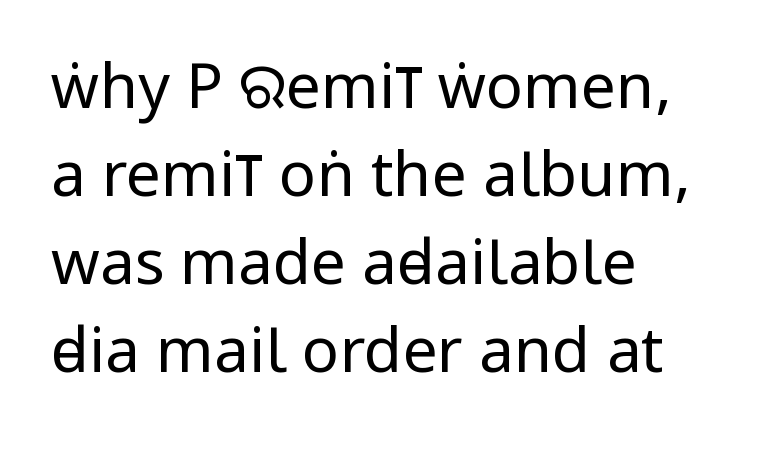
Q: Is the text bold? A: No.
Q: Is the text italic (slanted)? A: No, it is upright.
Q: Is the typeface a serif or a sans-serif typeface? A: Sans-serif.
Q: Is the text underlined? A: No.
Q: How is the paragraph aligned? A: Left-aligned.
Q: Is the spacing between letters normal or unusually wide? A: Normal.
Q: Is the spacing between lines tight, normal or loose? A: Normal.
Q: Width (condensed, normal, or wide)? A: Condensed.
Q: Stroke contrast? A: Low.
Q: x-height? A: Large.
Q: Monospaced? A: No.
